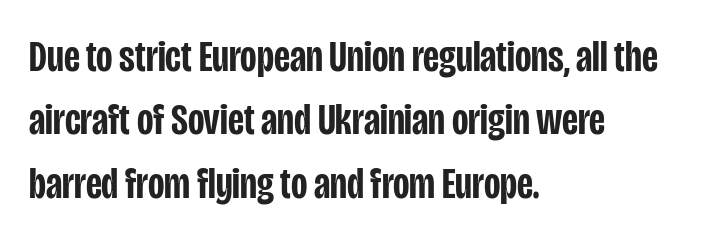
{"serif": "no", "italic": "no", "bold": "semi", "weight": "semibold", "width": "condensed", "stroke_contrast": "low", "x_height": "large", "monospaced": "no", "underline": "no", "align": "left", "line_spacing": "normal", "line_spacing_ratio": 1.41, "letter_spacing": "normal", "letter_spacing_em": 0.0, "glyph_px": 45}
